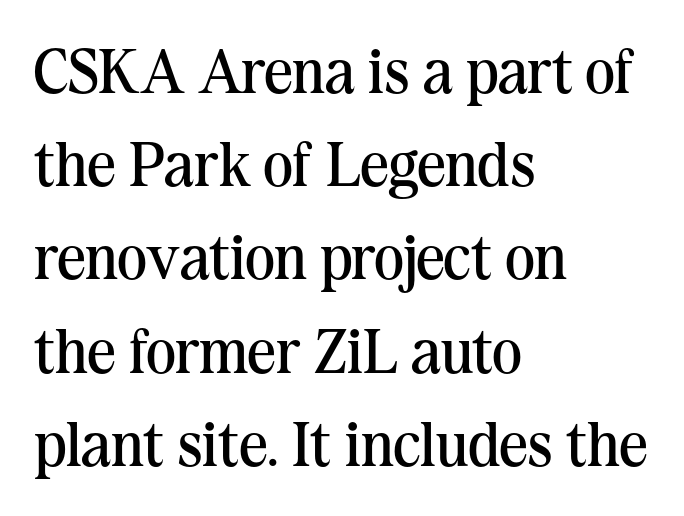
{"serif": "yes", "italic": "no", "bold": "no", "weight": "regular", "width": "normal", "stroke_contrast": "medium", "x_height": "medium", "monospaced": "no", "underline": "no", "align": "left", "line_spacing": "normal", "line_spacing_ratio": 1.48, "letter_spacing": "normal", "letter_spacing_em": 0.0, "glyph_px": 63}
